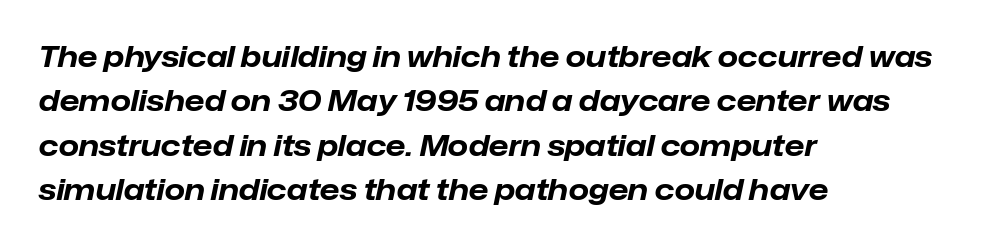
Q: Is the text bold? A: Yes.
Q: Is the text italic (slanted)? A: Yes, it leans right by about 12 degrees.
Q: Is the text underlined? A: No.
Q: How is the paragraph aligned? A: Left-aligned.
Q: Is the spacing between letters normal or unusually wide? A: Normal.
Q: Is the spacing between lines tight, normal or loose? A: Normal.
Q: Width (condensed, normal, or wide)? A: Normal.
Q: Stroke contrast? A: Low.
Q: x-height? A: Medium.
Q: Monospaced? A: No.
